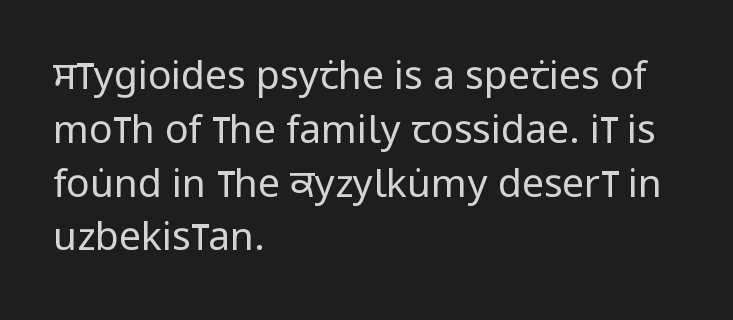
{"serif": "no", "italic": "no", "bold": "no", "weight": "regular", "width": "condensed", "stroke_contrast": "low", "x_height": "large", "monospaced": "no", "underline": "no", "align": "left", "line_spacing": "normal", "line_spacing_ratio": 1.38, "letter_spacing": "normal", "letter_spacing_em": 0.0, "glyph_px": 39}
